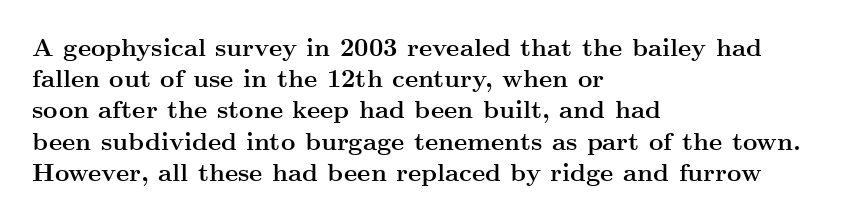
Q: Is the text bold? A: Yes.
Q: Is the text italic (slanted)? A: No, it is upright.
Q: Is the text underlined? A: No.
Q: How is the paragraph aligned? A: Left-aligned.
Q: Is the spacing between letters normal or unusually wide? A: Normal.
Q: Is the spacing between lines tight, normal or loose? A: Normal.
